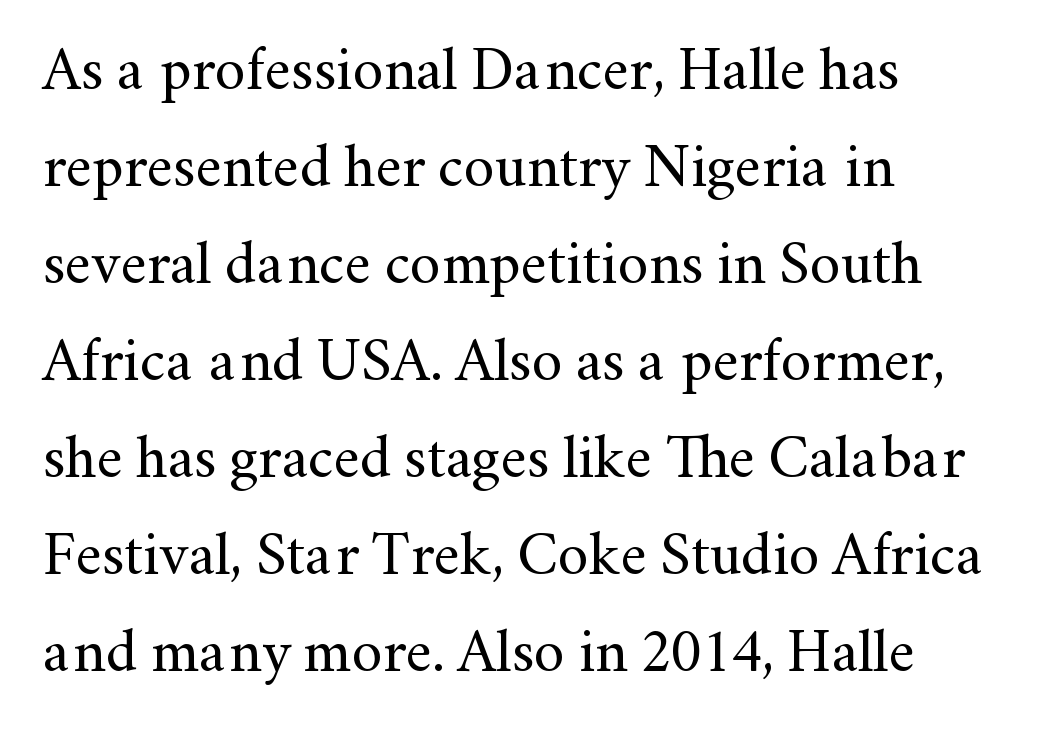
{"serif": "yes", "italic": "no", "bold": "no", "weight": "regular", "width": "normal", "stroke_contrast": "medium", "x_height": "small", "monospaced": "no", "underline": "no", "align": "left", "line_spacing": "normal", "line_spacing_ratio": 1.59, "letter_spacing": "normal", "letter_spacing_em": 0.0, "glyph_px": 61}
